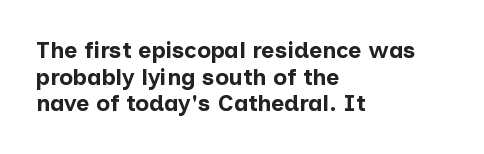
{"italic": "no", "bold": "yes", "underline": "no", "align": "left", "line_spacing_ratio": 1.16, "letter_spacing": "normal", "letter_spacing_em": 0.0, "glyph_px": 23}
